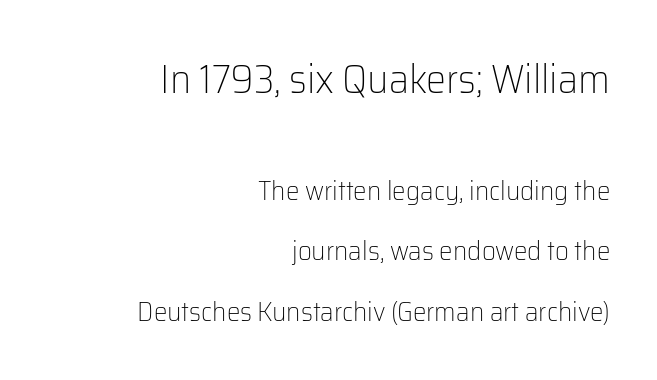
The image shows 40 px light sans-serif type, upright; set right-aligned, loose line spacing (2.24x), normal letter spacing, not underlined; the first (top) block is 1.48x larger; low stroke contrast and a medium x-height.
